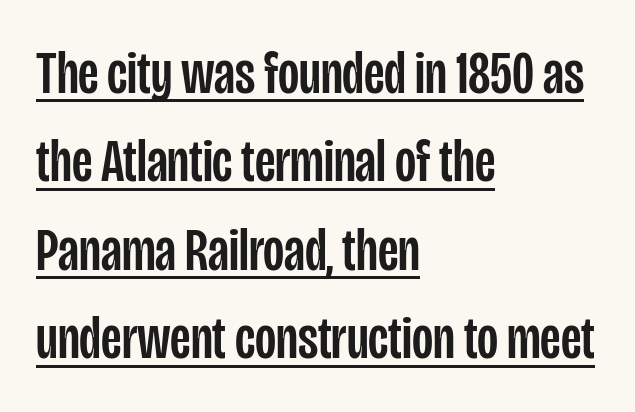
The image shows 61 px condensed sans-serif type, upright; set left-aligned, normal line spacing (1.45x), normal letter spacing, underlined; low stroke contrast and a large x-height.
